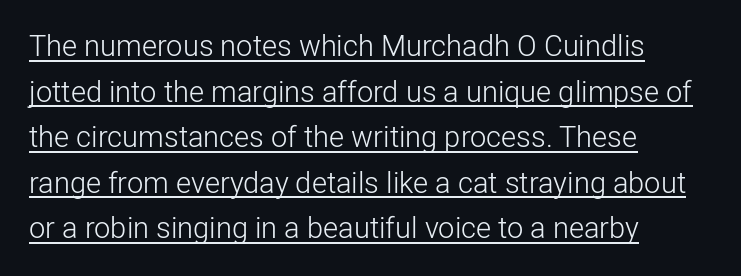
{"serif": "no", "italic": "no", "bold": "no", "weight": "light", "width": "normal", "stroke_contrast": "low", "x_height": "medium", "monospaced": "no", "underline": "yes", "align": "left", "line_spacing": "normal", "line_spacing_ratio": 1.57, "letter_spacing": "normal", "letter_spacing_em": 0.0, "glyph_px": 29}
